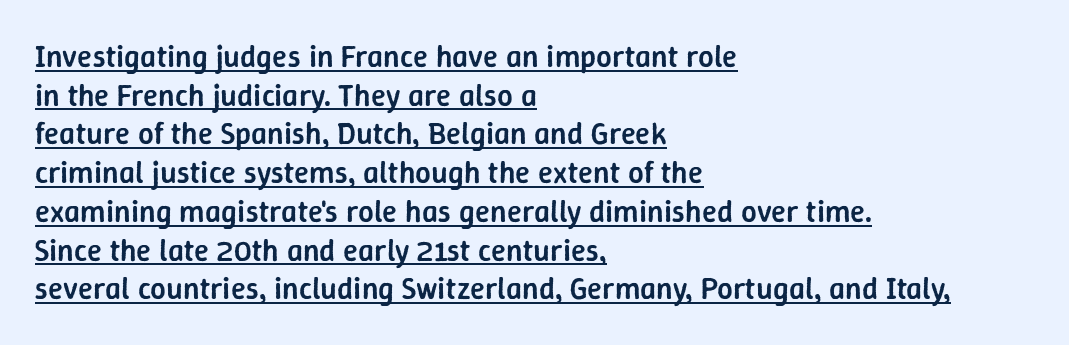
Q: Is the text bold? A: Semi-bold.
Q: Is the text italic (slanted)? A: No, it is upright.
Q: Is the typeface a serif or a sans-serif typeface? A: Sans-serif.
Q: Is the text underlined? A: Yes.
Q: How is the paragraph aligned? A: Left-aligned.
Q: Is the spacing between letters normal or unusually wide? A: Normal.
Q: Is the spacing between lines tight, normal or loose? A: Normal.
Q: Width (condensed, normal, or wide)? A: Normal.
Q: Stroke contrast? A: Low.
Q: x-height? A: Medium.
Q: Monospaced? A: No.
